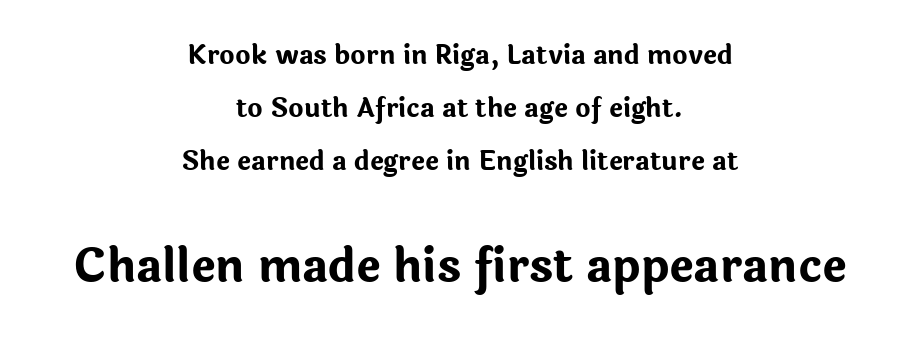
On the weight axis this lands at bold, roughly 700. Visually, the bottom section dominates because its glyphs are scaled up. Between one letter and the next there's only the usual sliver of space. Quick note: underline off. The glyphs in this specimen are sans serif.
